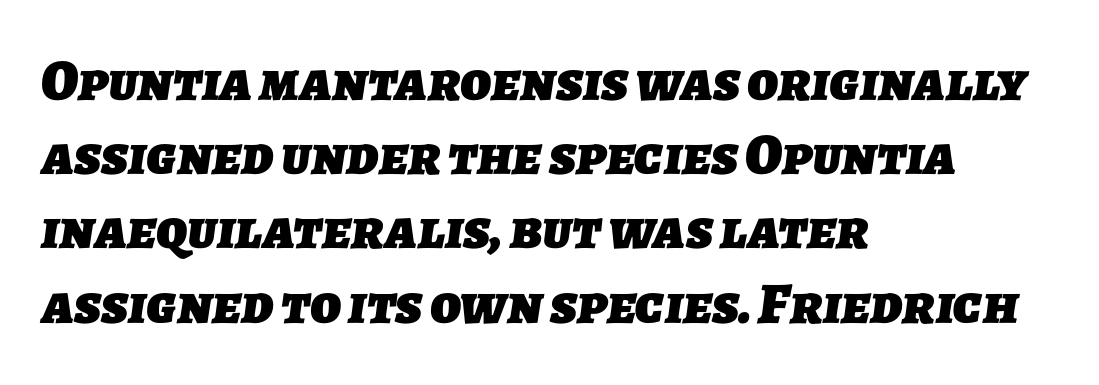
Q: Is the text bold? A: Yes.
Q: Is the typeface a serif or a sans-serif typeface? A: Sans-serif.
Q: Is the text underlined? A: No.
Q: How is the paragraph aligned? A: Left-aligned.
Q: Is the spacing between letters normal or unusually wide? A: Normal.
Q: Is the spacing between lines tight, normal or loose? A: Normal.
Q: Width (condensed, normal, or wide)? A: Normal.
Q: Stroke contrast? A: Low.
Q: x-height? A: Medium.
Q: Monospaced? A: No.
